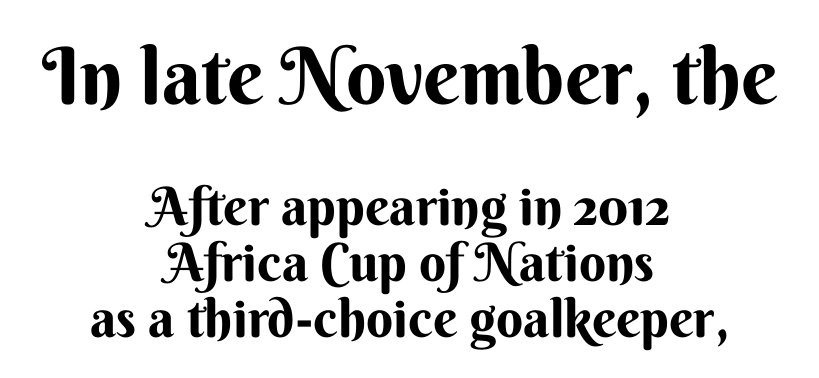
The image shows 79 px bold sans-serif type, upright; set centered, tight line spacing (1.06x), normal letter spacing, not underlined; the first (top) block is 1.49x larger; medium stroke contrast and a small x-height.
